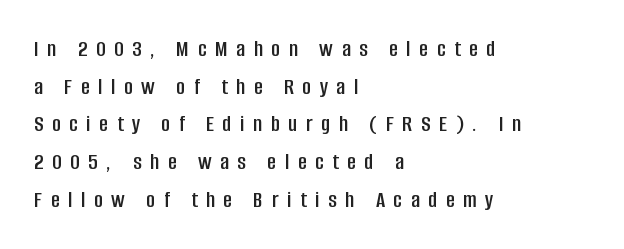
How are the letters spaced? Widely, with obvious added tracking. Ordinary non-slanted type is in use. Is there much room between lines? A standard amount, neither cramped nor airy. The words here are not underlined. Left-aligned paragraph, ragged on the right.
